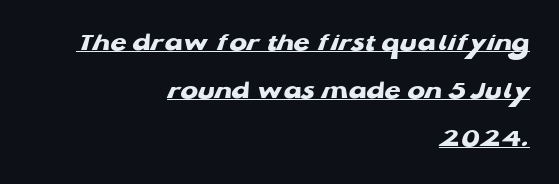
Q: Is the text bold? A: Yes.
Q: Is the text underlined? A: Yes.
Q: How is the paragraph aligned? A: Right-aligned.
Q: Is the spacing between letters normal or unusually wide? A: Normal.
